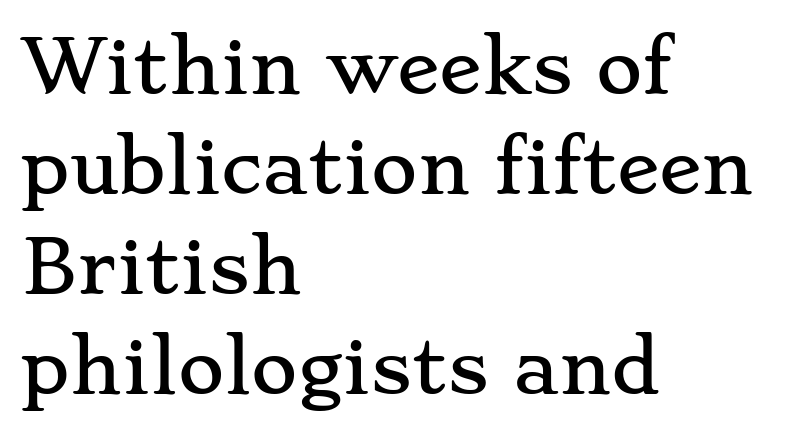
Q: Is the text italic (slanted)? A: No, it is upright.
Q: Is the typeface a serif or a sans-serif typeface? A: Serif.
Q: Is the text underlined? A: No.
Q: How is the paragraph aligned? A: Left-aligned.
Q: Is the spacing between letters normal or unusually wide? A: Normal.
Q: Is the spacing between lines tight, normal or loose? A: Normal.
Q: Width (condensed, normal, or wide)? A: Wide.
Q: Stroke contrast? A: Low.
Q: x-height? A: Small.
Q: Monospaced? A: No.
